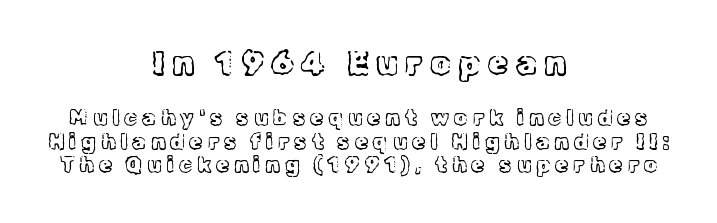
The image shows 32 px light serif type, upright; set centered, tight line spacing (1.12x), unusually wide letter spacing (+0.25 em), not underlined; the first (top) block is 1.52x larger; a medium x-height.
